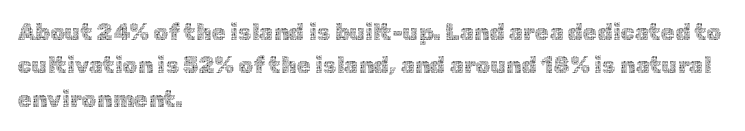
The image shows 23 px text type, upright; set left-aligned, normal line spacing (1.45x), normal letter spacing, not underlined.
